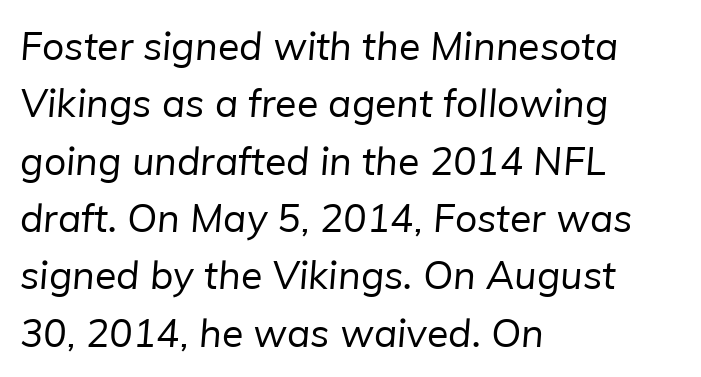
Observe the absence of serifs on each vertical stroke in this sample. If you measured baseline to baseline, you'd find a middling distance. The foot of each line stays bare and open. In CSS terms this would be text-align: left. The passage shown has conventional tracking throughout.
